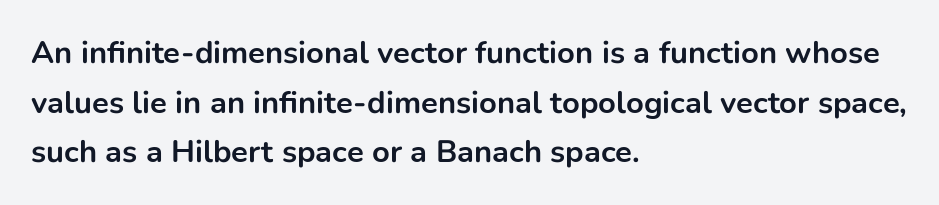
The image shows 31 px bold sans-serif type, upright; set left-aligned, normal line spacing (1.6x), normal letter spacing, not underlined; low stroke contrast and a medium x-height.
